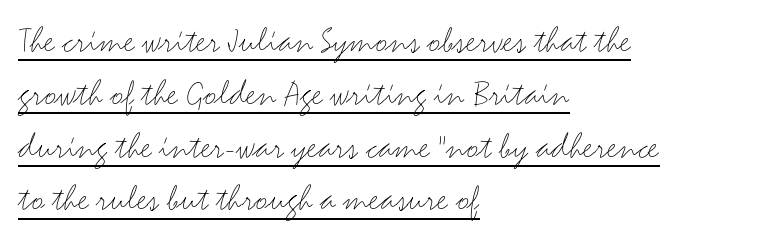
Each letter keeps its own natural width here, so spacing adapts to shape. Emphasis is given by a line drawn under the lettering. Weight: in the light-to-regular range. The face used here is a sans, in the tradition of grotesques and geometrics. Each word holds together tightly as a unit, with standard inter-letter gaps. Horizontal alignment here is leftward, the default for most running prose.
